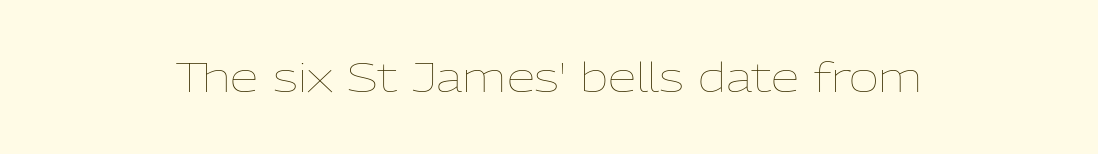
Q: Is the text bold? A: No.
Q: Is the text italic (slanted)? A: No, it is upright.
Q: Is the text underlined? A: No.
Q: Is the spacing between letters normal or unusually wide? A: Normal.
Q: Width (condensed, normal, or wide)? A: Normal.
Q: Stroke contrast? A: Low.
Q: x-height? A: Medium.
Q: Monospaced? A: No.
